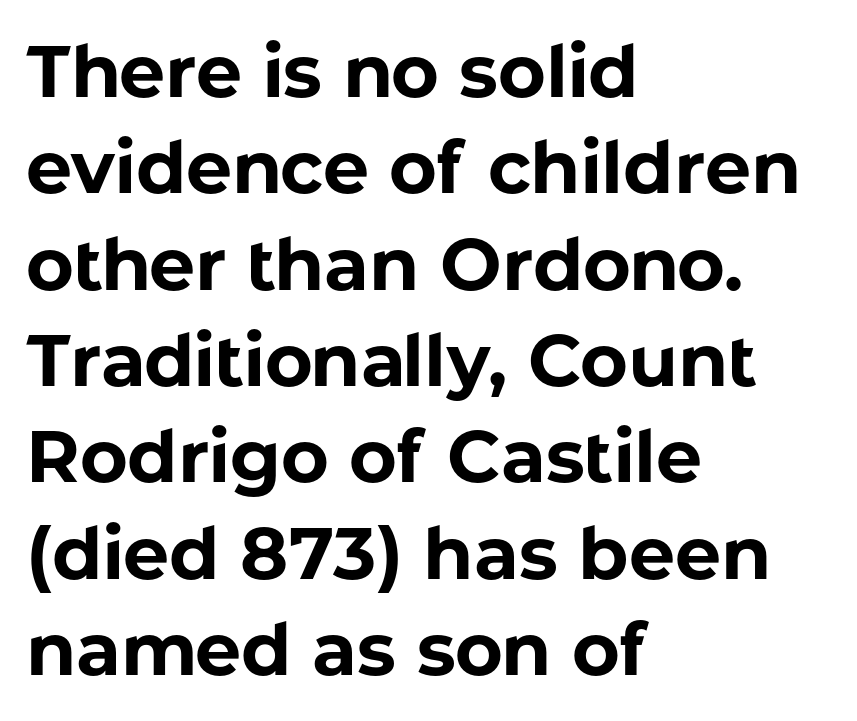
I'd call this a sans setting — the letters go barefoot. Think of a printed novel: that variable character pitch is what you see here. Glance below the letters and you will spot only blank space. Characters remain perfectly vertical along every line.
